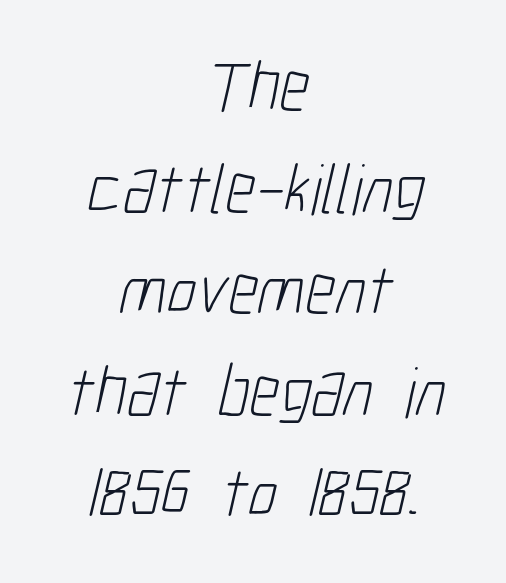
The image shows 71 px light, condensed sans-serif type; set centered, normal line spacing (1.43x), normal letter spacing, not underlined; low stroke contrast and a medium x-height.
